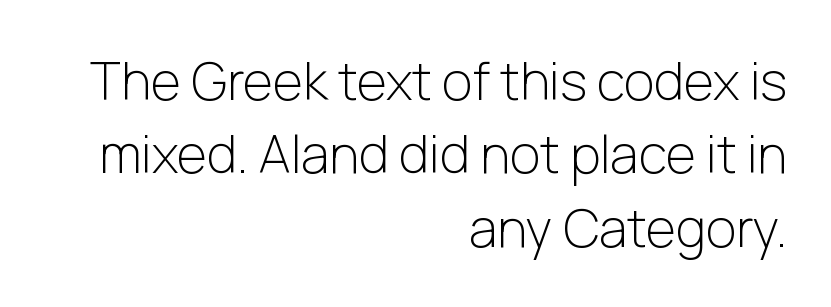
Q: Is the text bold? A: No.
Q: Is the text italic (slanted)? A: No, it is upright.
Q: Is the typeface a serif or a sans-serif typeface? A: Sans-serif.
Q: Is the text underlined? A: No.
Q: How is the paragraph aligned? A: Right-aligned.
Q: Is the spacing between letters normal or unusually wide? A: Normal.
Q: Is the spacing between lines tight, normal or loose? A: Normal.
Q: Width (condensed, normal, or wide)? A: Normal.
Q: Stroke contrast? A: Low.
Q: x-height? A: Medium.
Q: Monospaced? A: No.
